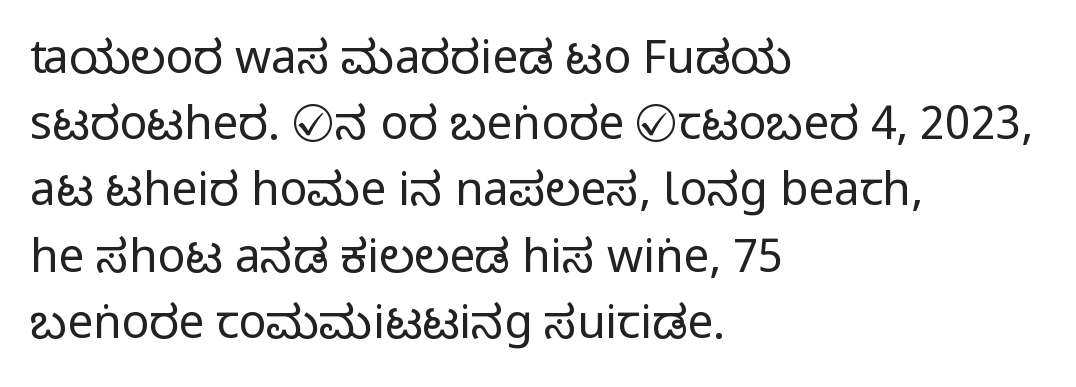
Q: Is the text bold? A: No.
Q: Is the text italic (slanted)? A: No, it is upright.
Q: Is the typeface a serif or a sans-serif typeface? A: Sans-serif.
Q: Is the text underlined? A: No.
Q: How is the paragraph aligned? A: Left-aligned.
Q: Is the spacing between letters normal or unusually wide? A: Normal.
Q: Is the spacing between lines tight, normal or loose? A: Normal.
Q: Width (condensed, normal, or wide)? A: Condensed.
Q: Stroke contrast? A: Low.
Q: x-height? A: Large.
Q: Monospaced? A: No.
